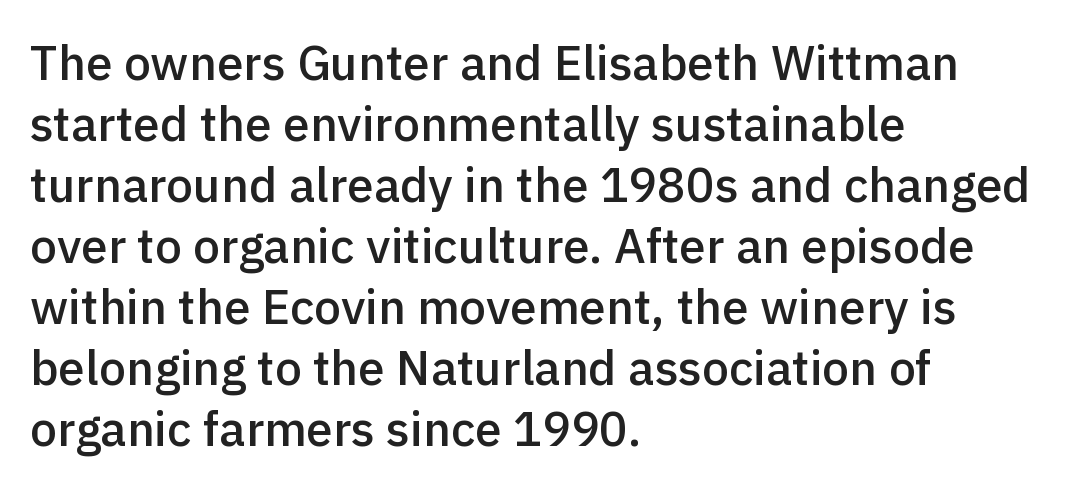
The rendering uses a moderate line-height, typical for paragraphs. The face used here is a sans, in the tradition of grotesques and geometrics. The line texture is even and compact thanks to regular tracking. The rendering uses natural spacing where letterforms have individual widths.
